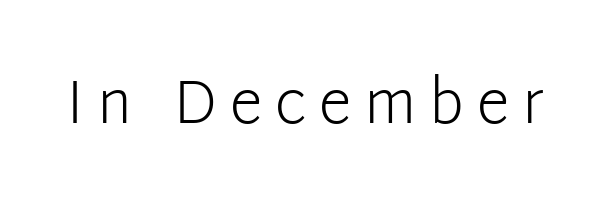
Q: Is the text bold? A: No.
Q: Is the text italic (slanted)? A: No, it is upright.
Q: Is the typeface a serif or a sans-serif typeface? A: Sans-serif.
Q: Is the text underlined? A: No.
Q: Is the spacing between letters normal or unusually wide? A: Unusually wide.
Q: Width (condensed, normal, or wide)? A: Normal.
Q: Stroke contrast? A: Low.
Q: x-height? A: Medium.
Q: Monospaced? A: No.
